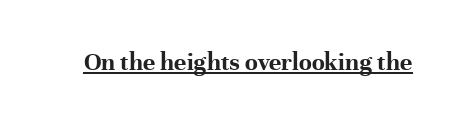
No extra tracking has been applied to these lines. Glance below the letters and you will spot a drawn line. Quick note: not italic, upright. The letters are bold, with thick, heavy strokes.
